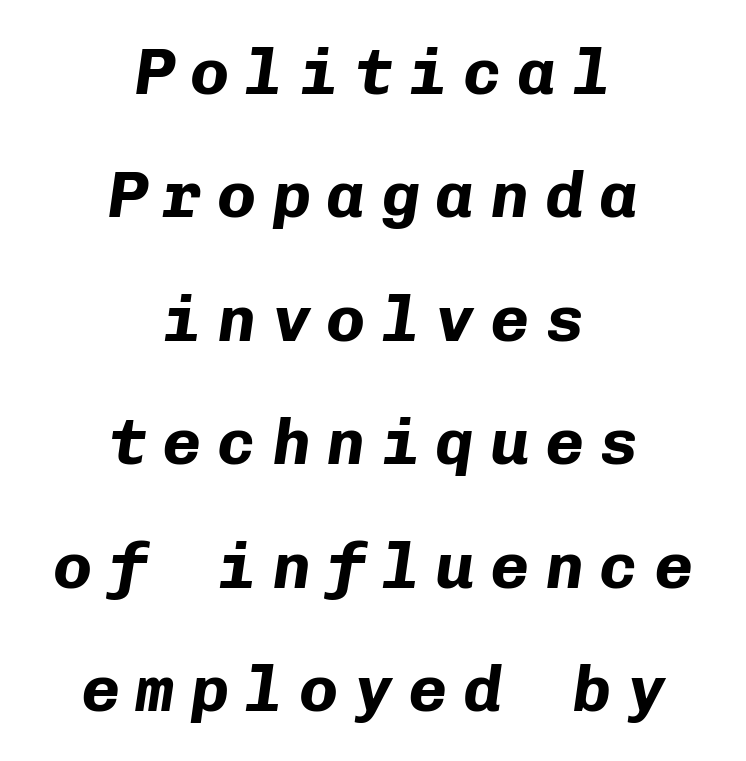
The image shows 65 px bold type, italic (leaning right), monospaced; set centered, loose line spacing (1.9x), unusually wide letter spacing (+0.24 em), not underlined; low stroke contrast and a medium x-height.
